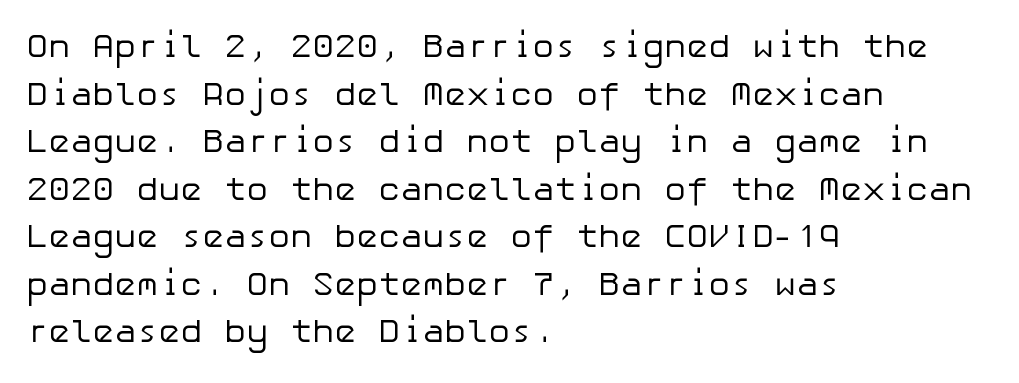
The image shows 33 px regular-weight sans-serif type, upright; set left-aligned, normal line spacing (1.44x), normal letter spacing, not underlined; low stroke contrast and a medium x-height.
